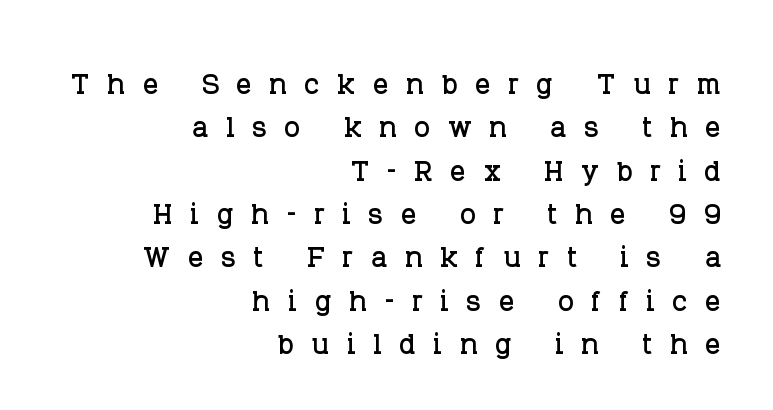
The image shows 38 px serif type, upright; set right-aligned, tight line spacing (1.14x), unusually wide letter spacing (+0.46 em), not underlined; low stroke contrast and a large x-height.
